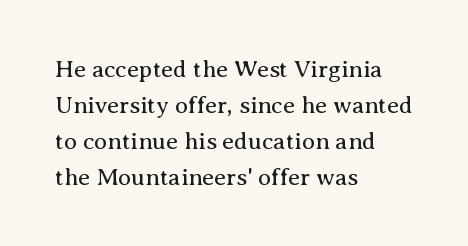
{"italic": "no", "bold": "no", "underline": "no", "align": "left", "line_spacing": "normal", "line_spacing_ratio": 1.5, "letter_spacing": "normal", "letter_spacing_em": 0.0, "glyph_px": 24}
